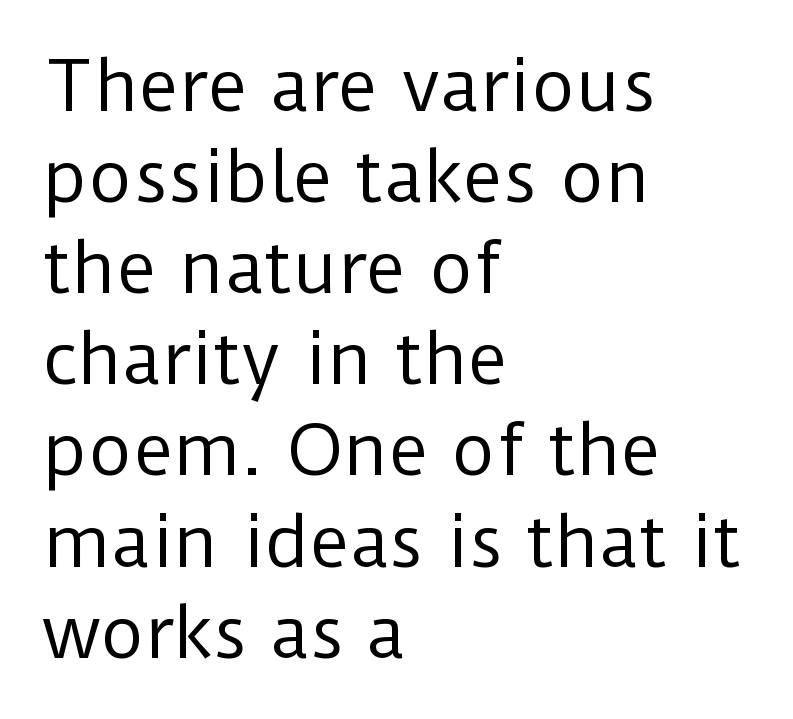
Q: Is the text bold? A: No.
Q: Is the text italic (slanted)? A: No, it is upright.
Q: Is the typeface a serif or a sans-serif typeface? A: Sans-serif.
Q: Is the text underlined? A: No.
Q: How is the paragraph aligned? A: Left-aligned.
Q: Is the spacing between letters normal or unusually wide? A: Normal.
Q: Is the spacing between lines tight, normal or loose? A: Normal.
Q: Width (condensed, normal, or wide)? A: Normal.
Q: Stroke contrast? A: Low.
Q: x-height? A: Medium.
Q: Monospaced? A: No.
